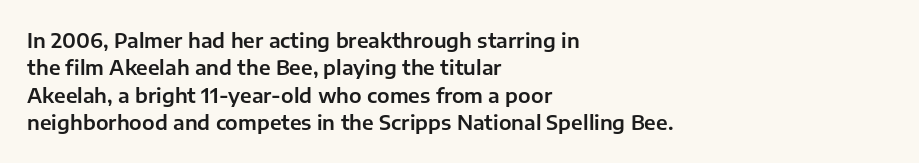
{"italic": "no", "underline": "no", "align": "left", "line_spacing": "normal", "line_spacing_ratio": 1.37, "letter_spacing": "normal", "letter_spacing_em": 0.0, "glyph_px": 20}
